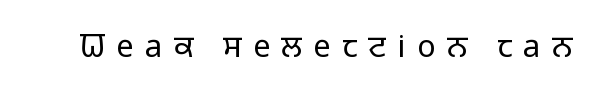
Q: Is the text bold? A: No.
Q: Is the text italic (slanted)? A: No, it is upright.
Q: Is the typeface a serif or a sans-serif typeface? A: Sans-serif.
Q: Is the text underlined? A: No.
Q: Is the spacing between letters normal or unusually wide? A: Unusually wide.
Q: Width (condensed, normal, or wide)? A: Normal.
Q: Stroke contrast? A: Low.
Q: x-height? A: Medium.
Q: Monospaced? A: No.
